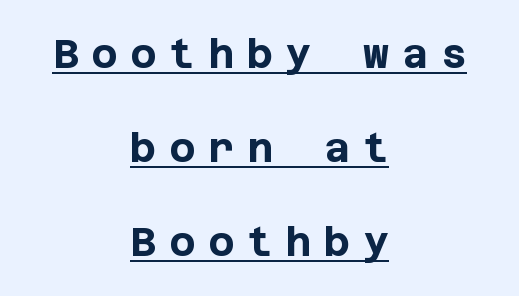
{"serif": "no", "italic": "no", "bold": "yes", "weight": "bold", "width": "normal", "stroke_contrast": "low", "x_height": "large", "underline": "yes", "align": "center", "line_spacing": "loose", "line_spacing_ratio": 2.35, "letter_spacing": "wide", "letter_spacing_em": 0.32, "glyph_px": 40}
